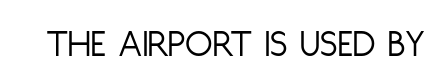
Q: Is the text bold? A: No.
Q: Is the text italic (slanted)? A: No, it is upright.
Q: Is the typeface a serif or a sans-serif typeface? A: Sans-serif.
Q: Is the text underlined? A: No.
Q: Is the spacing between letters normal or unusually wide? A: Normal.
Q: Width (condensed, normal, or wide)? A: Condensed.
Q: Stroke contrast? A: Low.
Q: x-height? A: Large.
Q: Monospaced? A: No.
